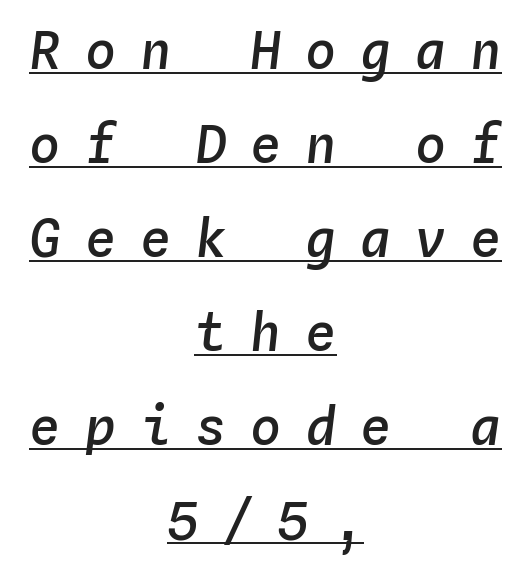
{"italic": "yes", "lean": "right", "slant_degrees": 4, "bold": "semi", "weight": "semibold", "width": "normal", "stroke_contrast": "low", "x_height": "medium", "monospaced": "yes", "underline": "yes", "align": "center", "line_spacing_ratio": 1.81, "letter_spacing": "wide", "letter_spacing_em": 0.46, "glyph_px": 52}
